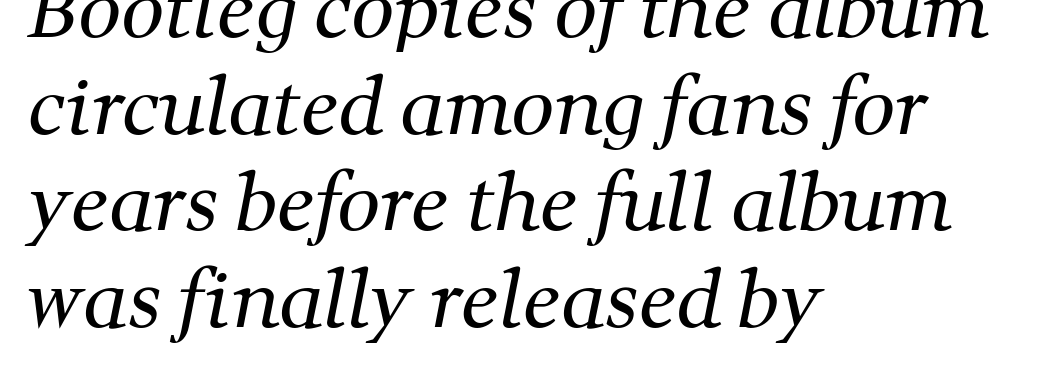
The image shows 76 px regular-weight serif type; set left-aligned, normal line spacing (1.27x), normal letter spacing, not underlined; medium stroke contrast and a medium x-height.
